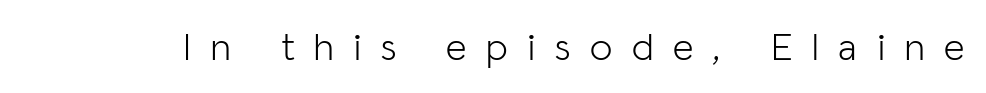
{"serif": "no", "italic": "no", "bold": "no", "weight": "light", "width": "normal", "stroke_contrast": "low", "x_height": "medium", "monospaced": "no", "underline": "no", "letter_spacing": "wide", "letter_spacing_em": 0.5, "glyph_px": 40}
